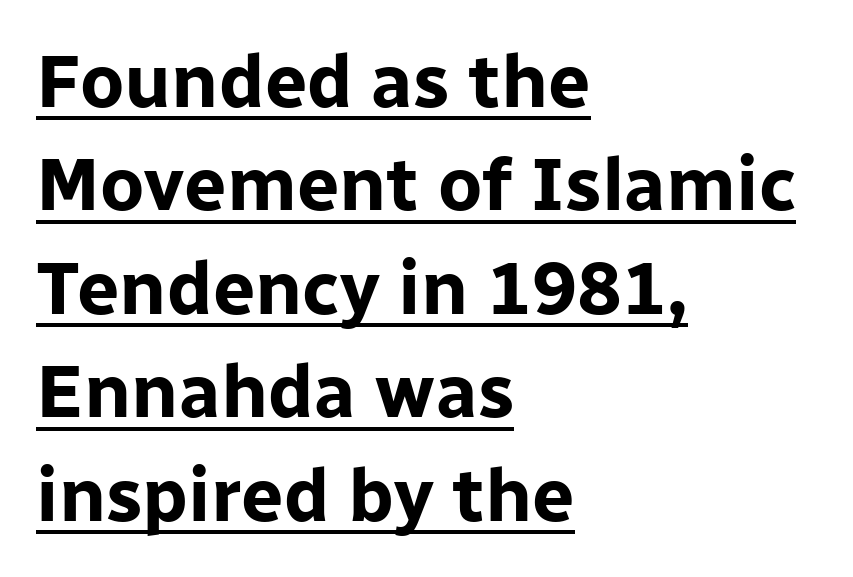
Q: Is the text bold? A: Yes.
Q: Is the text italic (slanted)? A: No, it is upright.
Q: Is the typeface a serif or a sans-serif typeface? A: Sans-serif.
Q: Is the text underlined? A: Yes.
Q: How is the paragraph aligned? A: Left-aligned.
Q: Is the spacing between letters normal or unusually wide? A: Normal.
Q: Is the spacing between lines tight, normal or loose? A: Normal.
Q: Width (condensed, normal, or wide)? A: Normal.
Q: Stroke contrast? A: Low.
Q: x-height? A: Medium.
Q: Monospaced? A: No.
